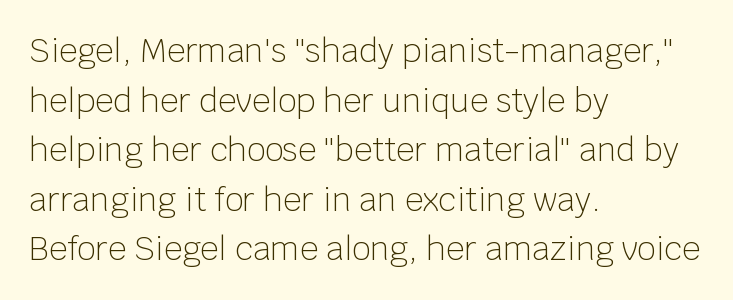
{"serif": "no", "italic": "no", "bold": "no", "weight": "light", "width": "normal", "stroke_contrast": "low", "x_height": "large", "monospaced": "no", "underline": "no", "align": "left", "line_spacing": "normal", "line_spacing_ratio": 1.55, "letter_spacing": "normal", "letter_spacing_em": 0.0, "glyph_px": 32}
